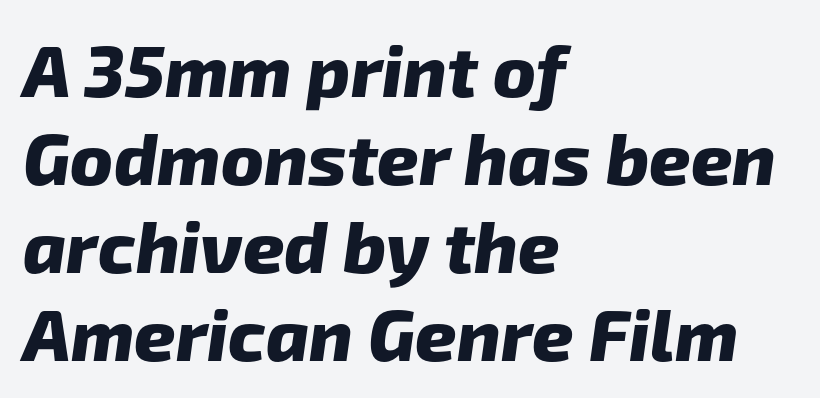
{"serif": "no", "bold": "yes", "weight": "heavy", "width": "normal", "stroke_contrast": "low", "x_height": "medium", "monospaced": "no", "underline": "no", "align": "left", "line_spacing_ratio": 1.22, "letter_spacing": "normal", "letter_spacing_em": 0.0, "glyph_px": 72}
